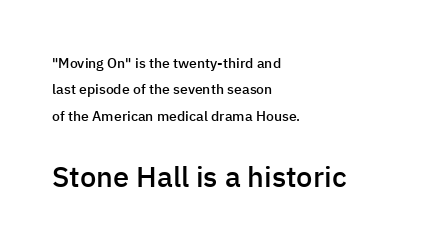
The image shows 29 px semibold sans-serif type, upright; set left-aligned, line spacing 1.89x, normal letter spacing, not underlined; the second (bottom) block is 2.07x larger; low stroke contrast and a medium x-height.
